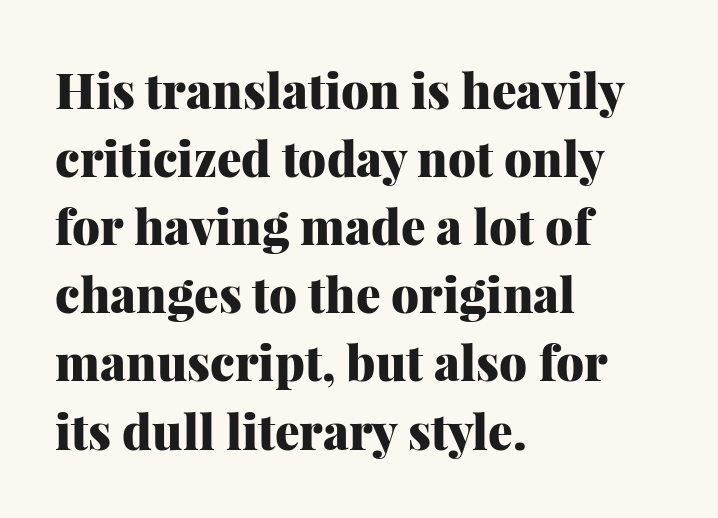
The block of text has a typical density, with ordinary space between rows. On the weight axis this lands at bold, roughly 700. The letters advance in unequal steps, a hallmark of proportional type. This sample uses an upright cut, with every glyph sitting square on the baseline. The gap between lines stays unmarked.
